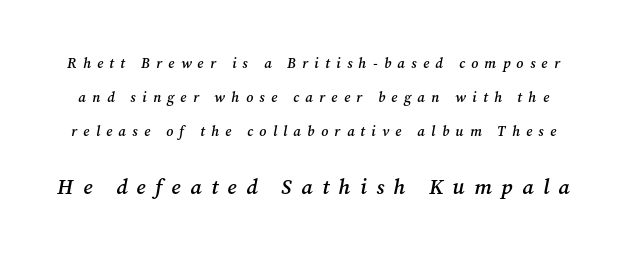
{"italic": "yes", "lean": "right", "slant_degrees": 12, "bold": "semi", "underline": "no", "line_spacing": "loose", "line_spacing_ratio": 2.44, "letter_spacing": "wide", "letter_spacing_em": 0.45, "larger_block": "second", "size_ratio": 1.5, "glyph_px": 21}
